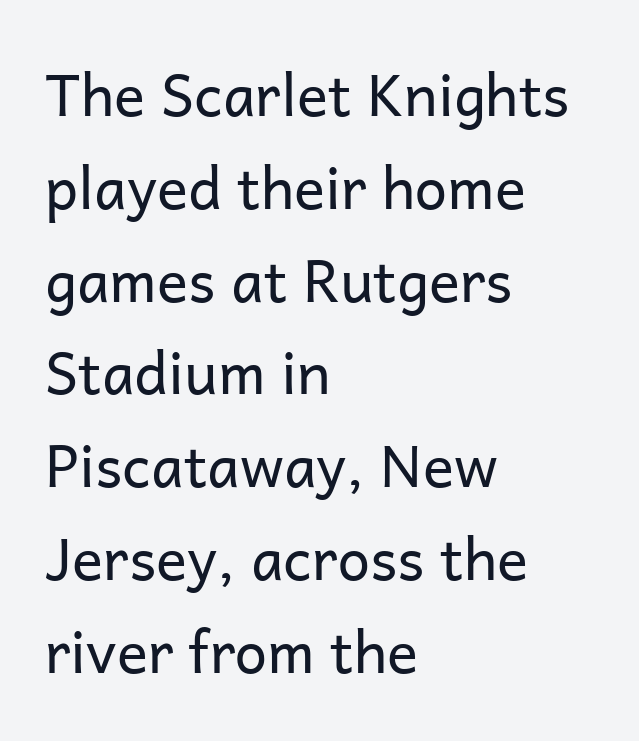
{"serif": "no", "italic": "no", "bold": "no", "weight": "regular", "width": "normal", "stroke_contrast": "low", "x_height": "medium", "monospaced": "no", "underline": "no", "align": "left", "line_spacing": "normal", "line_spacing_ratio": 1.6, "letter_spacing": "normal", "letter_spacing_em": 0.0, "glyph_px": 58}
